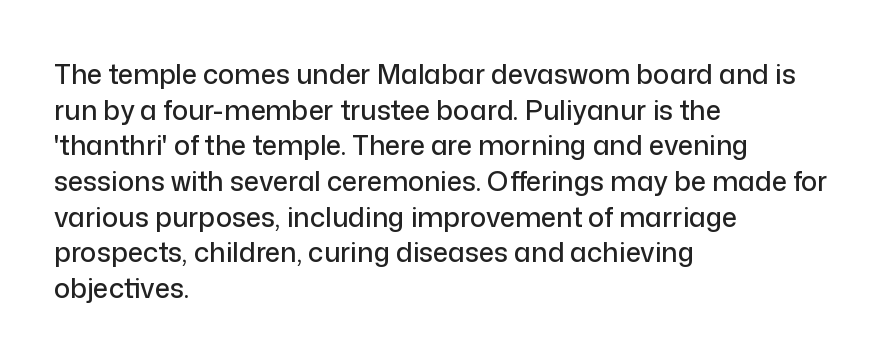
{"italic": "no", "underline": "no", "align": "left", "line_spacing": "normal", "line_spacing_ratio": 1.32, "letter_spacing": "normal", "letter_spacing_em": 0.0, "glyph_px": 27}
